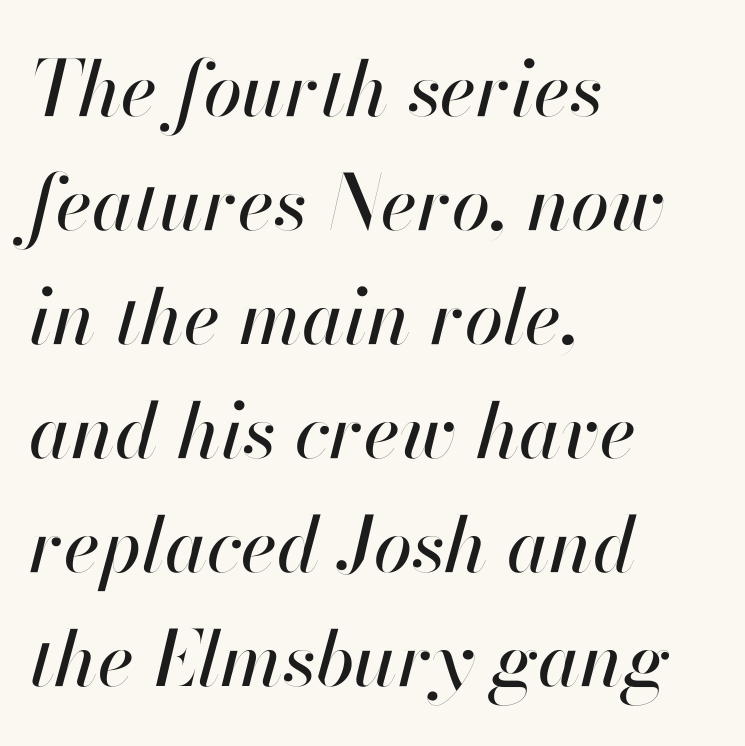
The image shows 77 px text type, italic (leaning right); set left-aligned, normal line spacing (1.48x), normal letter spacing, not underlined; high stroke contrast and a small x-height.
